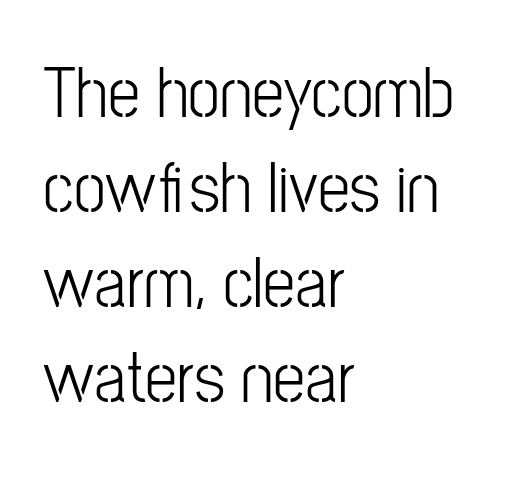
Q: Is the text bold? A: No.
Q: Is the text italic (slanted)? A: No, it is upright.
Q: Is the typeface a serif or a sans-serif typeface? A: Sans-serif.
Q: Is the text underlined? A: No.
Q: How is the paragraph aligned? A: Left-aligned.
Q: Is the spacing between letters normal or unusually wide? A: Normal.
Q: Is the spacing between lines tight, normal or loose? A: Normal.
Q: Width (condensed, normal, or wide)? A: Condensed.
Q: Stroke contrast? A: Low.
Q: x-height? A: Medium.
Q: Monospaced? A: No.
